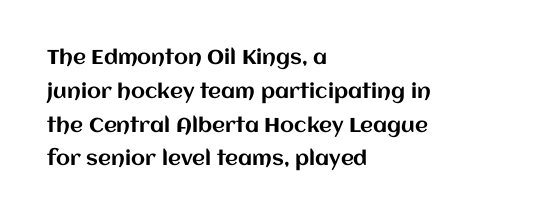
Q: Is the text italic (slanted)? A: No, it is upright.
Q: Is the text underlined? A: No.
Q: How is the paragraph aligned? A: Left-aligned.
Q: Is the spacing between letters normal or unusually wide? A: Normal.
Q: Is the spacing between lines tight, normal or loose? A: Normal.
